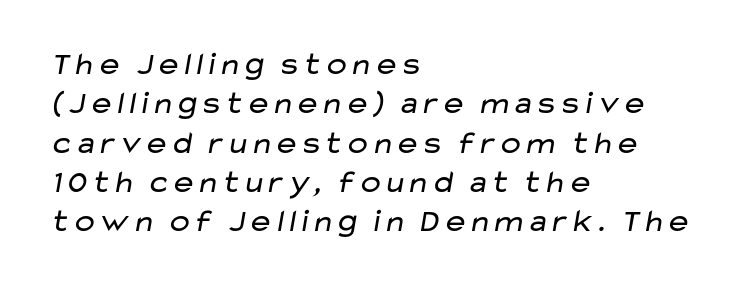
{"serif": "no", "bold": "no", "weight": "regular", "width": "wide", "stroke_contrast": "low", "x_height": "medium", "monospaced": "no", "underline": "no", "align": "left", "line_spacing_ratio": 1.23, "letter_spacing": "normal", "letter_spacing_em": 0.0, "glyph_px": 32}
